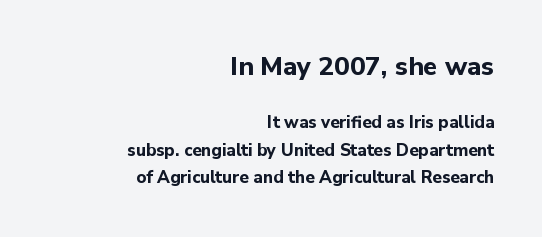
The rows are spaced the way most documents space them. The strokes are fattened all the way to bold. Every row of glyphs terminates at an identical x-position on the right. Rendered with straight, roman letterforms. Larger block? The one above; the one below is distinctly smaller.
